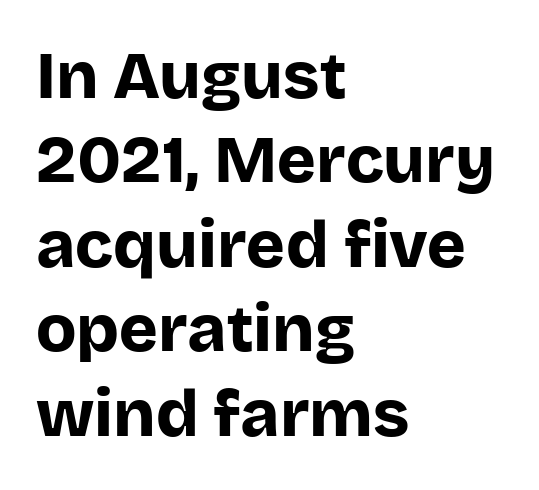
Q: Is the text bold? A: Yes.
Q: Is the text italic (slanted)? A: No, it is upright.
Q: Is the typeface a serif or a sans-serif typeface? A: Sans-serif.
Q: Is the text underlined? A: No.
Q: How is the paragraph aligned? A: Left-aligned.
Q: Is the spacing between letters normal or unusually wide? A: Normal.
Q: Is the spacing between lines tight, normal or loose? A: Normal.
Q: Width (condensed, normal, or wide)? A: Normal.
Q: Stroke contrast? A: Low.
Q: x-height? A: Large.
Q: Monospaced? A: No.
